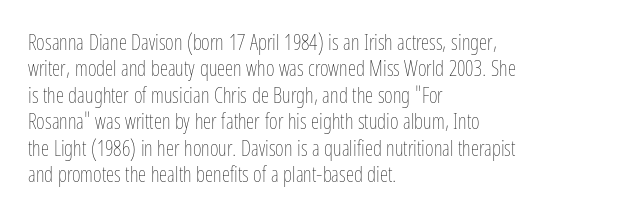
{"italic": "no", "bold": "no", "underline": "no", "align": "left", "line_spacing": "normal", "line_spacing_ratio": 1.26, "letter_spacing": "normal", "letter_spacing_em": 0.0, "glyph_px": 21}
